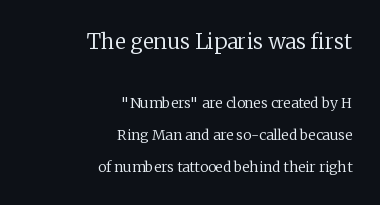
Q: Is the text bold? A: No.
Q: Is the text italic (slanted)? A: No, it is upright.
Q: Is the text underlined? A: No.
Q: How is the paragraph aligned? A: Right-aligned.
Q: Is the spacing between letters normal or unusually wide? A: Normal.
Q: Is the spacing between lines tight, normal or loose? A: Loose.
Q: Which block of text is set in a larger size, the first (top) or the second (bottom)? A: The first (top) one.
